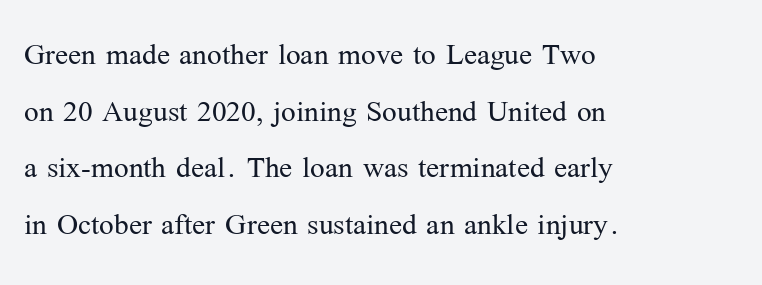
If you measured baseline to baseline, you'd find a middling distance. Is the letter spacing exaggerated? No — it looks like the ordinary default. The passage shown is typeset with a serif family. Layout note: lines flush left.
